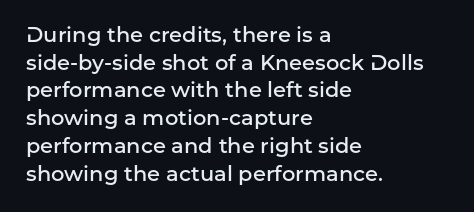
Q: Is the text bold? A: Semi-bold.
Q: Is the text italic (slanted)? A: No, it is upright.
Q: Is the text underlined? A: No.
Q: How is the paragraph aligned? A: Left-aligned.
Q: Is the spacing between letters normal or unusually wide? A: Normal.
Q: Is the spacing between lines tight, normal or loose? A: Normal.
